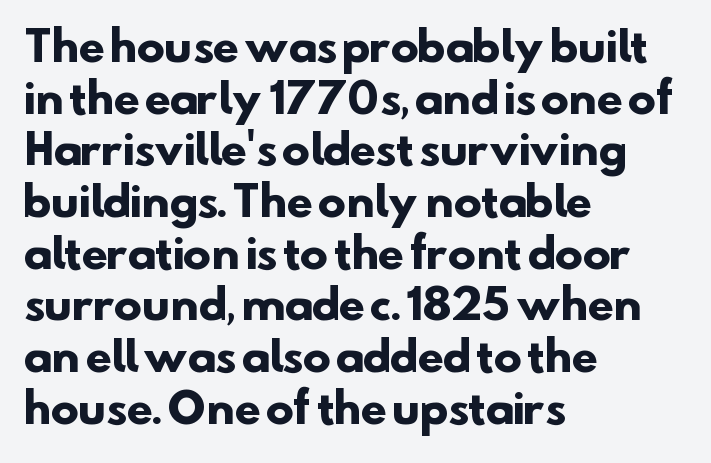
The image shows 42 px heavy sans-serif type; set left-aligned, line spacing 1.23x, normal letter spacing, not underlined; low stroke contrast and a small x-height.
